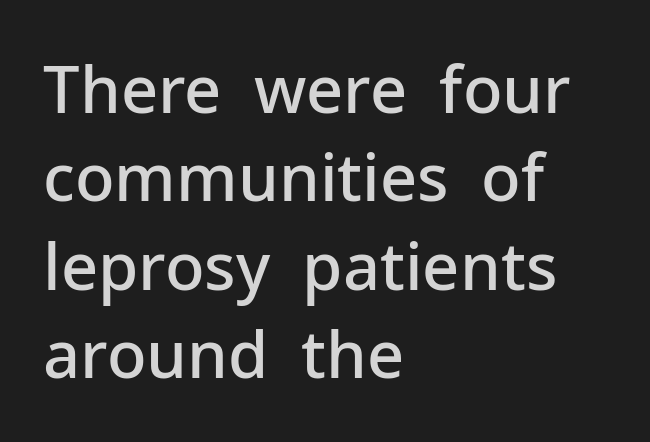
{"serif": "no", "italic": "no", "bold": "semi", "weight": "semibold", "width": "normal", "stroke_contrast": "low", "x_height": "medium", "monospaced": "no", "underline": "no", "align": "left", "line_spacing": "normal", "line_spacing_ratio": 1.36, "letter_spacing": "normal", "letter_spacing_em": 0.0, "glyph_px": 65}
